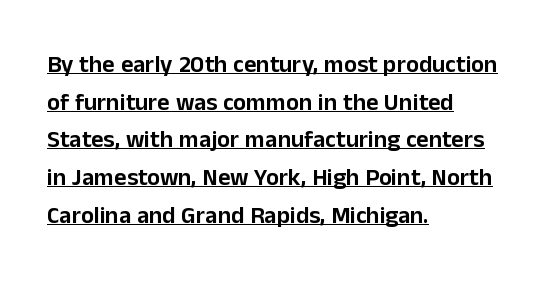
The image shows 24 px text type, upright; set left-aligned, normal line spacing (1.57x), normal letter spacing, underlined.
